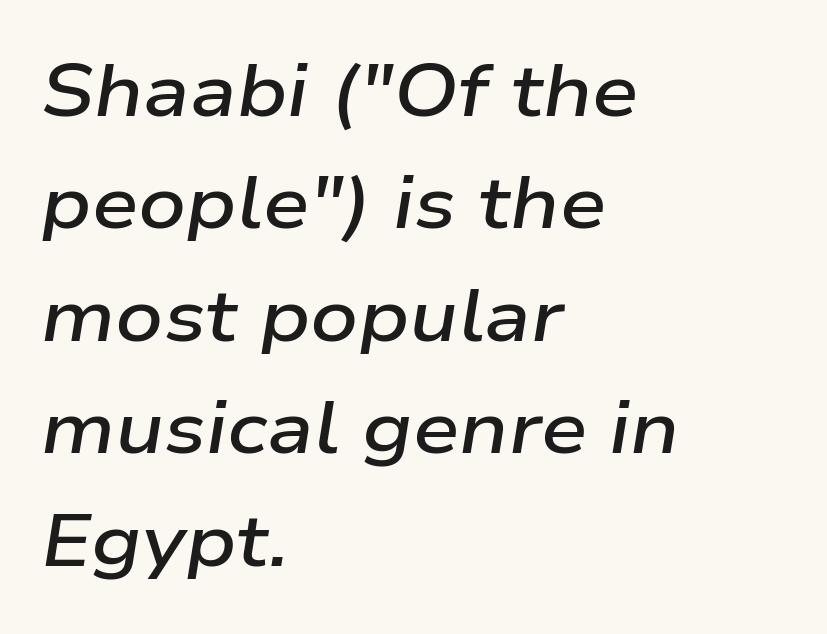
The space between consecutive lines is moderate. The letters sit at their default tracking, neither squeezed nor spread. Characters are canted at an angle relative to the baseline's perpendicular. I'd describe the lettering as semibold — firm but not a full bold. Spacing verdict: proportional, widths tailored to each character. Bare-footed words on every line.
